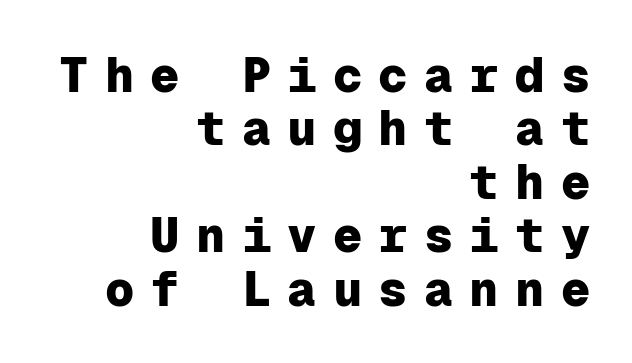
{"serif": "no", "italic": "no", "bold": "yes", "weight": "heavy", "width": "normal", "stroke_contrast": "low", "x_height": "medium", "monospaced": "yes", "underline": "no", "align": "right", "line_spacing": "tight", "line_spacing_ratio": 1.09, "letter_spacing": "wide", "letter_spacing_em": 0.33, "glyph_px": 49}
